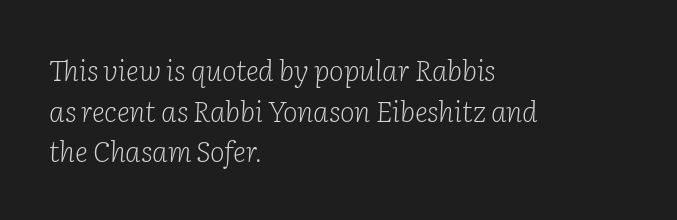
The image shows 28 px light serif type, italic (leaning right); set left-aligned, normal line spacing (1.45x), normal letter spacing, not underlined; low stroke contrast and a medium x-height.
